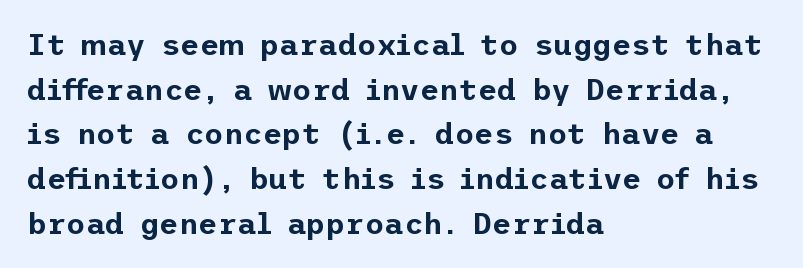
Q: Is the text italic (slanted)? A: No, it is upright.
Q: Is the typeface a serif or a sans-serif typeface? A: Sans-serif.
Q: Is the text underlined? A: No.
Q: How is the paragraph aligned? A: Left-aligned.
Q: Is the spacing between letters normal or unusually wide? A: Normal.
Q: Is the spacing between lines tight, normal or loose? A: Normal.
Q: Width (condensed, normal, or wide)? A: Normal.
Q: Stroke contrast? A: Low.
Q: x-height? A: Medium.
